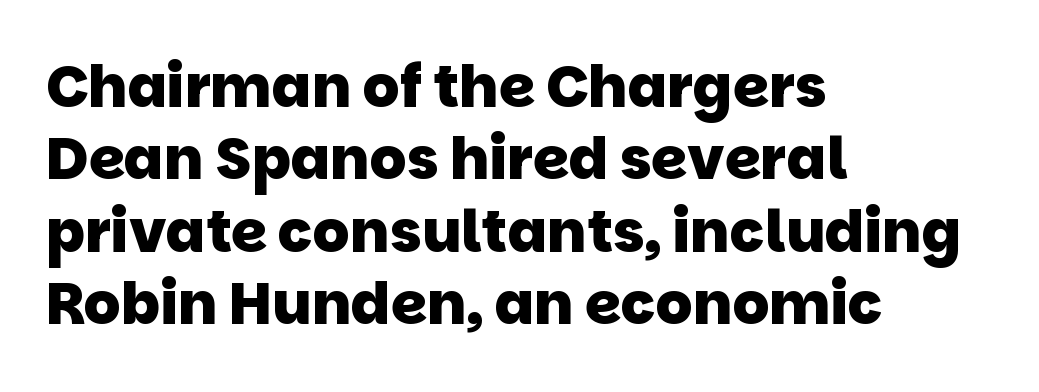
{"serif": "no", "bold": "yes", "weight": "heavy", "width": "normal", "stroke_contrast": "low", "x_height": "large", "monospaced": "no", "underline": "no", "align": "left", "line_spacing": "normal", "line_spacing_ratio": 1.25, "letter_spacing": "normal", "letter_spacing_em": 0.0, "glyph_px": 58}
